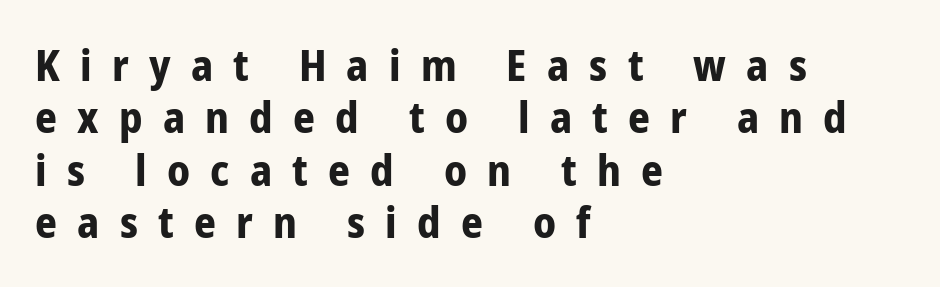
Tracking value appears strongly positive — letters spread wide. Line beginnings align vertically; line endings do not. Spacing verdict: proportional, widths tailored to each character. Type style note: lacks serifs.
